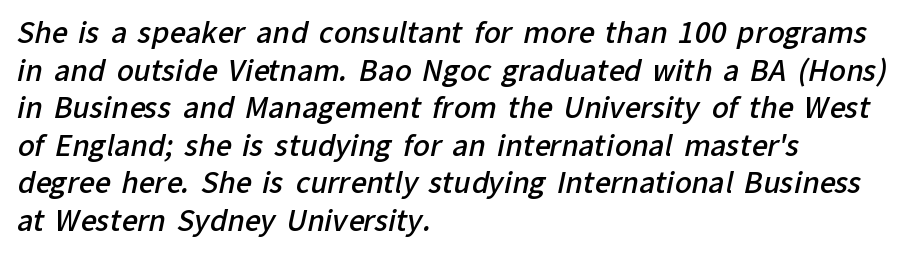
The image shows 28 px semibold sans-serif type; set left-aligned, normal line spacing (1.34x), normal letter spacing, not underlined; low stroke contrast and a medium x-height.
